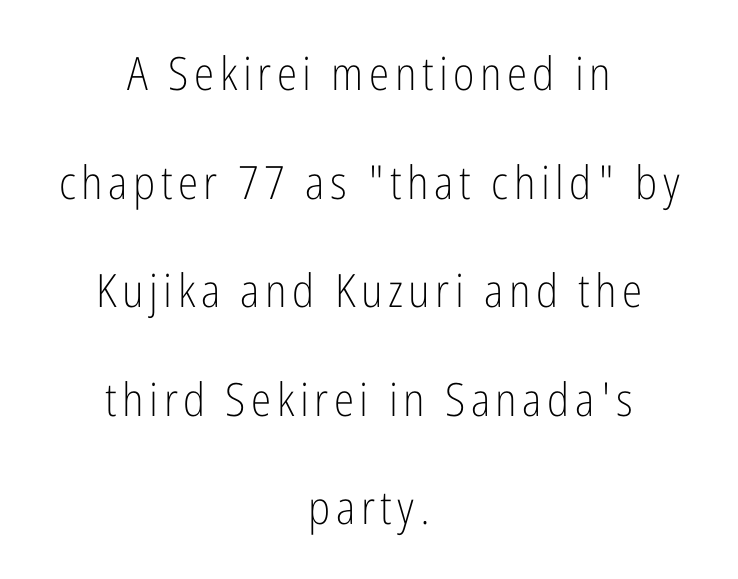
The image shows 46 px light, condensed sans-serif type, upright; set centered, loose line spacing (2.36x), not underlined; low stroke contrast and a medium x-height.
